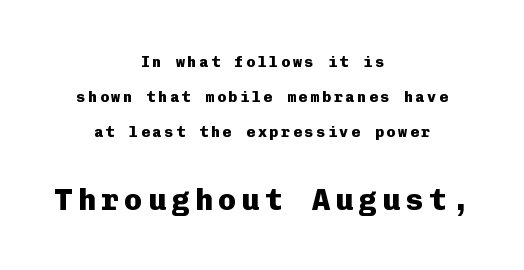
The image shows 30 px heavy sans-serif type, upright, monospaced; set centered, loose line spacing (2.33x), not underlined; the second (bottom) block is 2.0x larger; low stroke contrast and a medium x-height.
